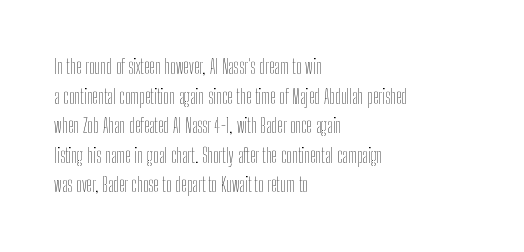
{"italic": "no", "bold": "no", "underline": "no", "align": "left", "line_spacing": "normal", "line_spacing_ratio": 1.48, "letter_spacing": "normal", "letter_spacing_em": 0.0, "glyph_px": 20}
